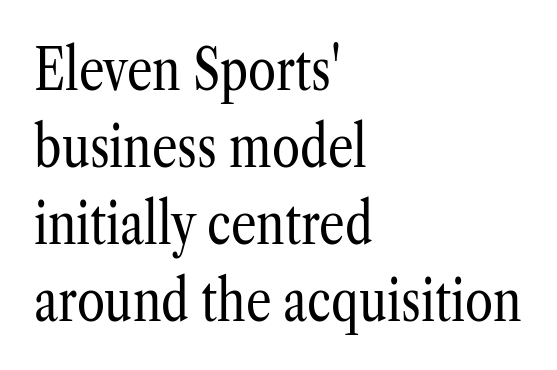
Q: Is the text bold? A: No.
Q: Is the text italic (slanted)? A: No, it is upright.
Q: Is the typeface a serif or a sans-serif typeface? A: Serif.
Q: Is the text underlined? A: No.
Q: How is the paragraph aligned? A: Left-aligned.
Q: Is the spacing between letters normal or unusually wide? A: Normal.
Q: Is the spacing between lines tight, normal or loose? A: Normal.
Q: Width (condensed, normal, or wide)? A: Condensed.
Q: Stroke contrast? A: Low.
Q: x-height? A: Medium.
Q: Monospaced? A: No.
